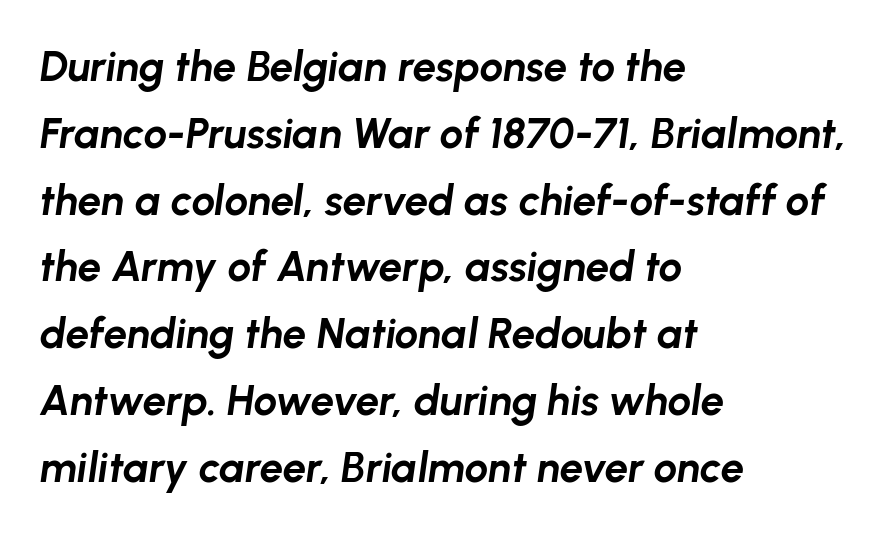
The image shows 42 px bold type, italic (leaning right); set left-aligned, normal line spacing (1.59x), normal letter spacing, not underlined; low stroke contrast and a medium x-height.
